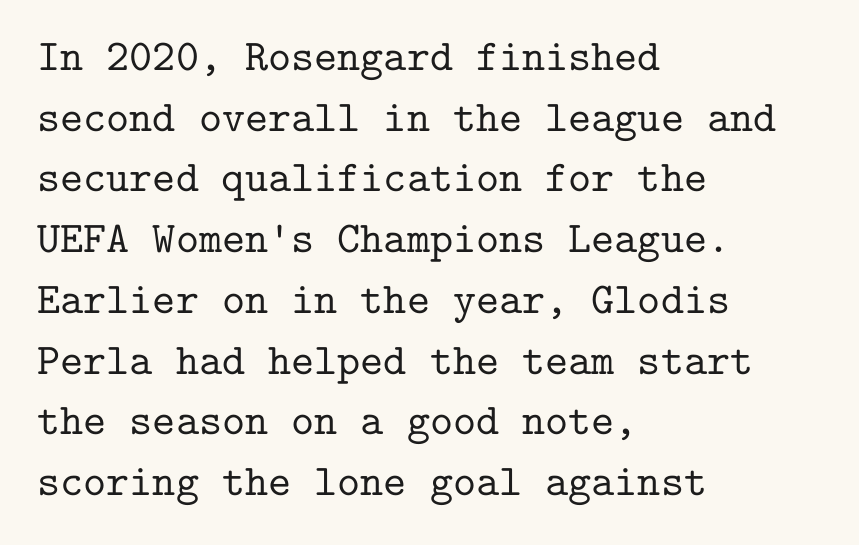
Q: Is the text italic (slanted)? A: No, it is upright.
Q: Is the typeface a serif or a sans-serif typeface? A: Serif.
Q: Is the text underlined? A: No.
Q: How is the paragraph aligned? A: Left-aligned.
Q: Is the spacing between letters normal or unusually wide? A: Normal.
Q: Is the spacing between lines tight, normal or loose? A: Normal.
Q: Width (condensed, normal, or wide)? A: Normal.
Q: Stroke contrast? A: Low.
Q: x-height? A: Medium.
Q: Monospaced? A: Yes.
